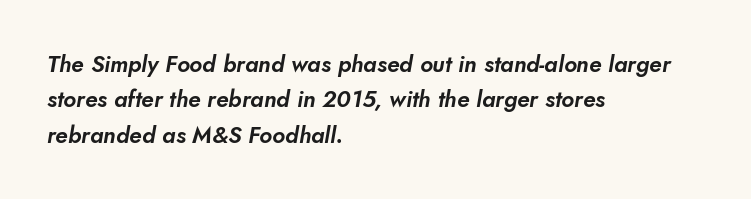
The image shows 23 px text type; set left-aligned, normal line spacing (1.54x), normal letter spacing, not underlined.
